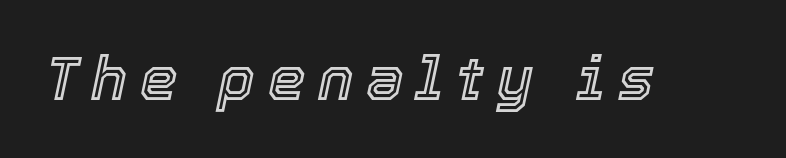
{"italic": "yes", "lean": "right", "slant_degrees": 12, "width": "normal", "x_height": "medium", "monospaced": "no", "underline": "no", "letter_spacing": "wide", "letter_spacing_em": 0.21, "glyph_px": 60}
